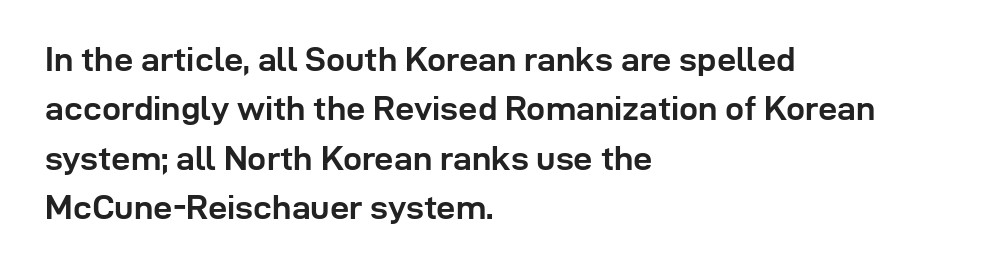
The image shows 34 px semibold sans-serif type, upright; set left-aligned, normal line spacing (1.45x), normal letter spacing, not underlined; low stroke contrast and a medium x-height.
